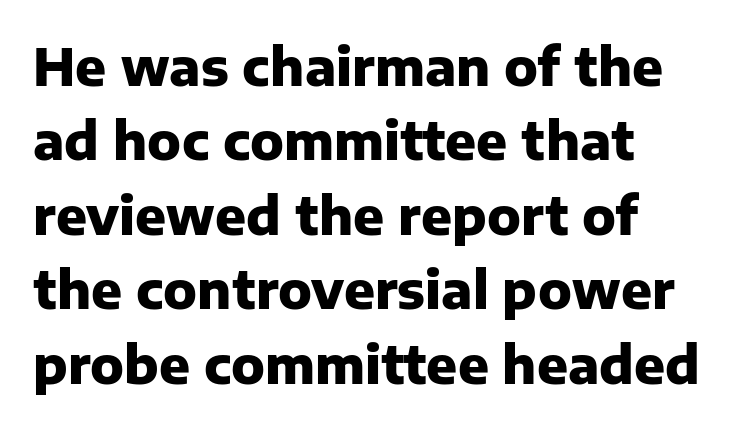
The image shows 51 px heavy sans-serif type, upright; set left-aligned, normal line spacing (1.46x), normal letter spacing, not underlined; low stroke contrast and a medium x-height.
